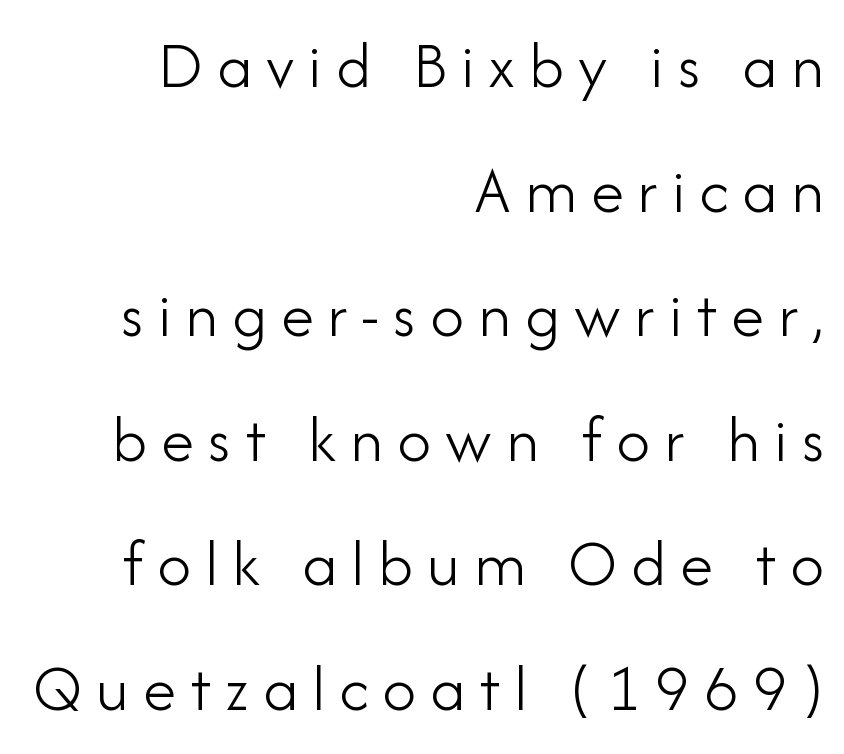
Q: Is the text bold? A: No.
Q: Is the text italic (slanted)? A: No, it is upright.
Q: Is the typeface a serif or a sans-serif typeface? A: Sans-serif.
Q: Is the text underlined? A: No.
Q: How is the paragraph aligned? A: Right-aligned.
Q: Is the spacing between letters normal or unusually wide? A: Unusually wide.
Q: Width (condensed, normal, or wide)? A: Normal.
Q: Stroke contrast? A: Low.
Q: x-height? A: Small.
Q: Monospaced? A: No.
